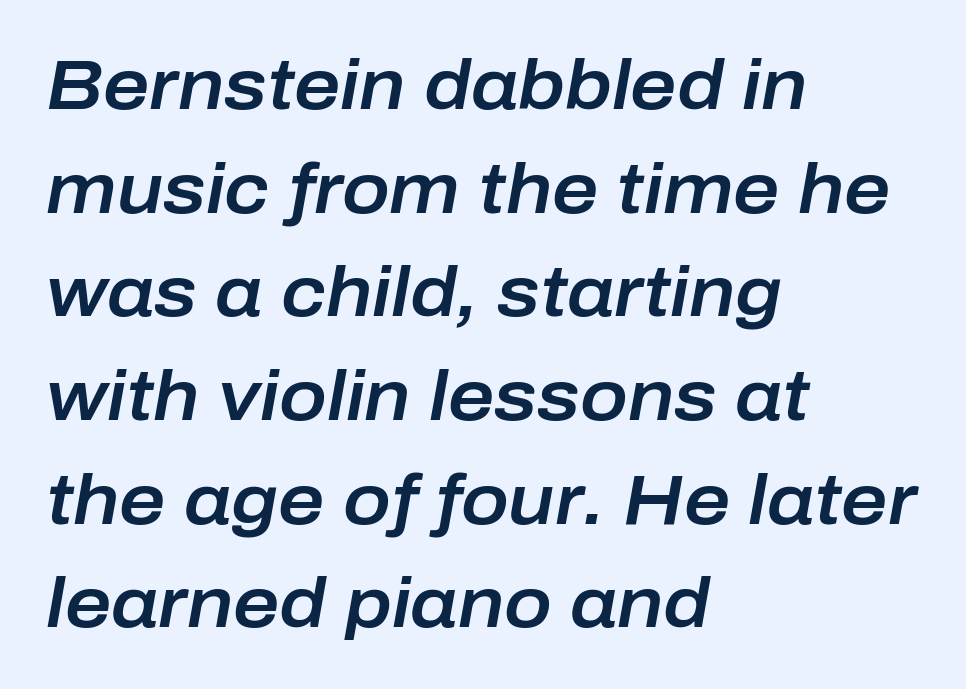
Q: Is the text italic (slanted)? A: Yes, it leans right by about 10 degrees.
Q: Is the text underlined? A: No.
Q: How is the paragraph aligned? A: Left-aligned.
Q: Is the spacing between letters normal or unusually wide? A: Normal.
Q: Is the spacing between lines tight, normal or loose? A: Normal.
Q: Width (condensed, normal, or wide)? A: Normal.
Q: Stroke contrast? A: Low.
Q: x-height? A: Medium.
Q: Monospaced? A: No.
